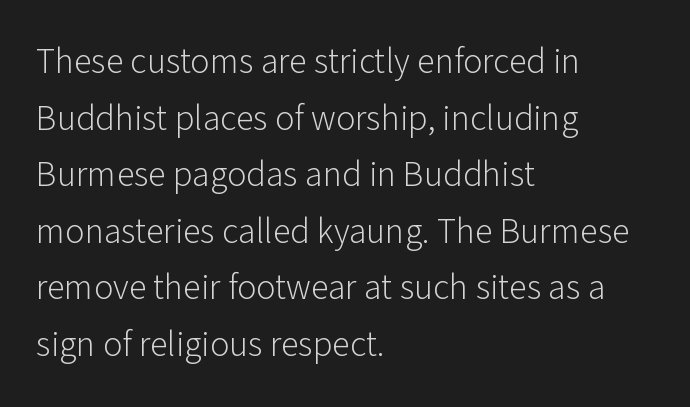
Q: Is the text bold? A: No.
Q: Is the text italic (slanted)? A: No, it is upright.
Q: Is the typeface a serif or a sans-serif typeface? A: Sans-serif.
Q: Is the text underlined? A: No.
Q: How is the paragraph aligned? A: Left-aligned.
Q: Is the spacing between letters normal or unusually wide? A: Normal.
Q: Is the spacing between lines tight, normal or loose? A: Normal.
Q: Width (condensed, normal, or wide)? A: Normal.
Q: Stroke contrast? A: Low.
Q: x-height? A: Medium.
Q: Monospaced? A: No.
